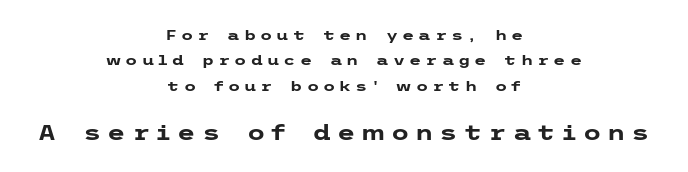
Q: Is the text bold? A: Yes.
Q: Is the text italic (slanted)? A: No, it is upright.
Q: Is the text underlined? A: No.
Q: How is the paragraph aligned? A: Centered.
Q: Is the spacing between letters normal or unusually wide? A: Unusually wide.
Q: Which block of text is set in a larger size, the first (top) or the second (bottom)? A: The second (bottom) one.
